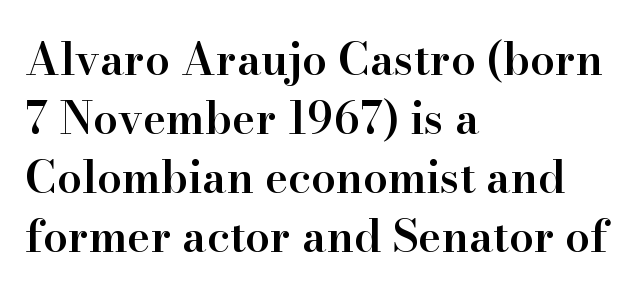
Q: Is the text bold? A: Semi-bold.
Q: Is the text italic (slanted)? A: No, it is upright.
Q: Is the typeface a serif or a sans-serif typeface? A: Serif.
Q: Is the text underlined? A: No.
Q: How is the paragraph aligned? A: Left-aligned.
Q: Is the spacing between letters normal or unusually wide? A: Normal.
Q: Is the spacing between lines tight, normal or loose? A: Normal.
Q: Width (condensed, normal, or wide)? A: Normal.
Q: Stroke contrast? A: High.
Q: x-height? A: Small.
Q: Monospaced? A: No.
